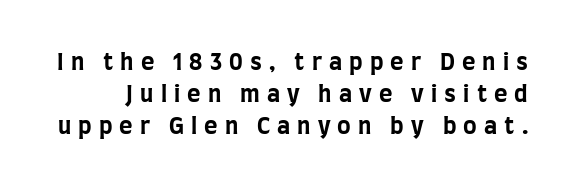
Look at the tracking — it's clearly loosened, letters drifting apart. Letters rest on an invisible, unmarked baseline. Reading down the column, the eye jumps a familiar distance to each next line. The letters stand upright; this is a roman face. Stroke thickness is high; the sample reads as a true bold.
